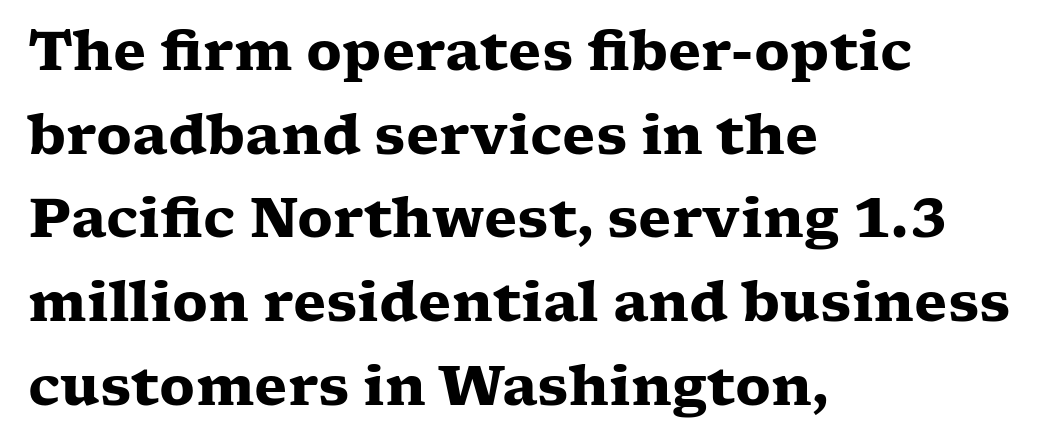
The image shows 54 px heavy, wide serif type, upright; set left-aligned, normal line spacing (1.55x), normal letter spacing, not underlined; low stroke contrast and a medium x-height.
